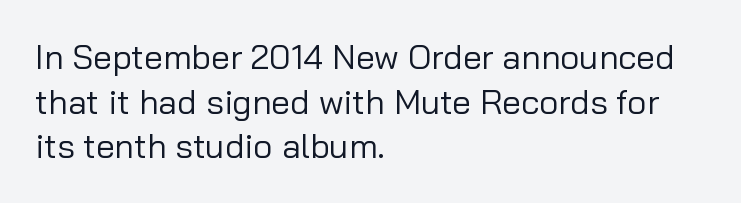
{"serif": "no", "italic": "no", "bold": "no", "weight": "regular", "width": "normal", "stroke_contrast": "low", "x_height": "medium", "monospaced": "no", "underline": "no", "align": "left", "line_spacing": "normal", "line_spacing_ratio": 1.31, "letter_spacing": "normal", "letter_spacing_em": 0.0, "glyph_px": 34}
